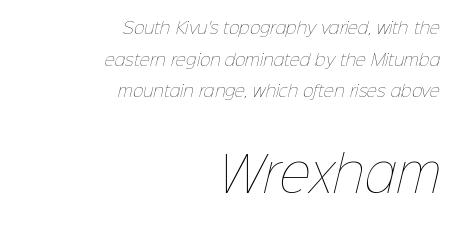
The image shows 48 px thin type; set right-aligned, loose line spacing (1.98x), normal letter spacing, not underlined; the second (bottom) block is 3.0x larger; low stroke contrast and a medium x-height.
